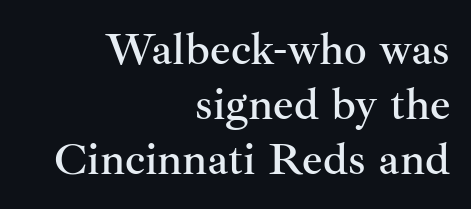
{"serif": "yes", "italic": "no", "width": "normal", "stroke_contrast": "medium", "x_height": "small", "monospaced": "no", "underline": "no", "align": "right", "line_spacing_ratio": 1.22, "letter_spacing": "normal", "letter_spacing_em": 0.0, "glyph_px": 45}
